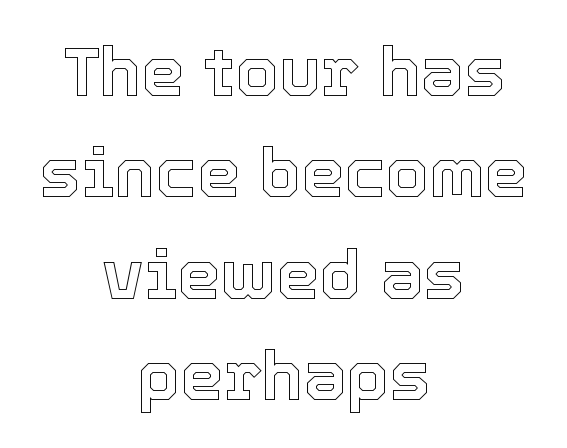
Students, observe: this is what conventionally led text looks like. Check under the words: just untouched page. The letters advance in unequal steps, a hallmark of proportional type. Tracking here is standard; glyphs follow each other at the usual distance.
